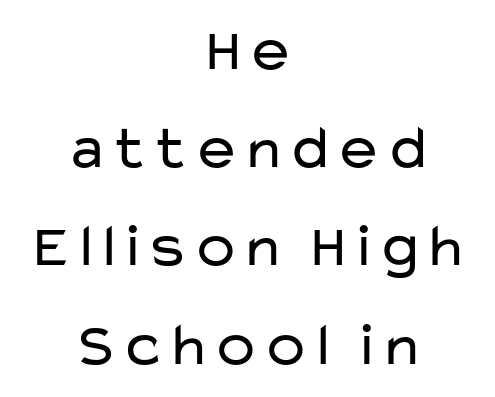
The image shows 61 px regular-weight, wide sans-serif type, upright; set centered, normal line spacing (1.61x), normal letter spacing, not underlined; low stroke contrast and a medium x-height.
